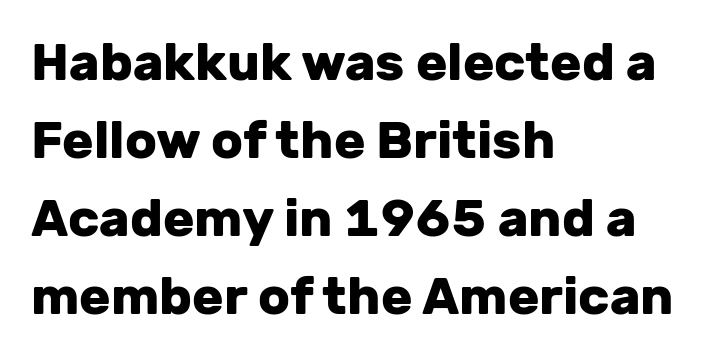
The image shows 52 px heavy sans-serif type, upright; set left-aligned, normal line spacing (1.5x), normal letter spacing, not underlined; low stroke contrast and a medium x-height.
